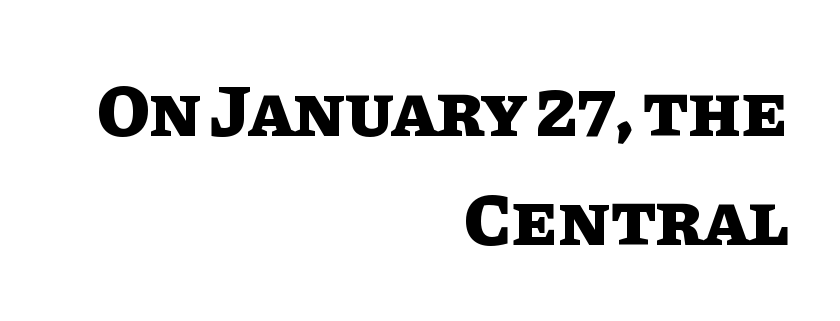
The words here are not underlined. Caption: bold face, heavy strokes. Horizontal bands of white between lines are of average thickness. If you drew a line through each stem, it would be perfectly vertical.
